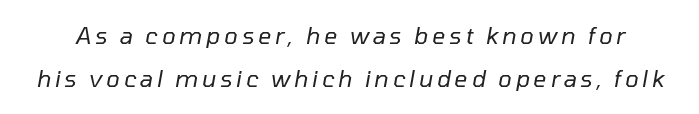
The zone under the glyphs is completely vacant. Stems here are at most as thick as an everyday book face. It's the slanting kind of type.
